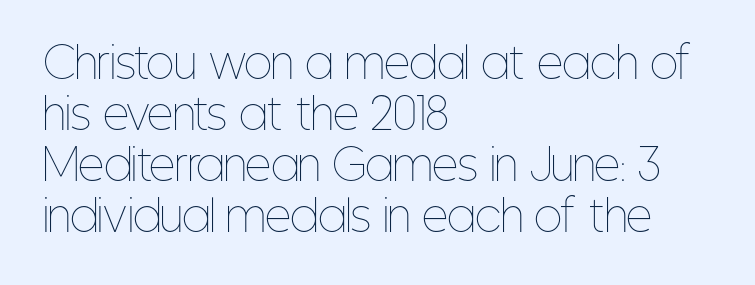
Quick note: underline off. The lettering holds an erect, upright posture throughout. Note the varied advance widths — an 'i' is clearly narrower than an 'm'. Summary of weight: not heavy and not bold.
